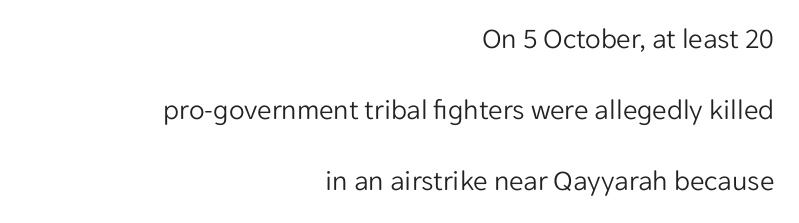
Q: Is the text bold? A: No.
Q: Is the text italic (slanted)? A: No, it is upright.
Q: Is the typeface a serif or a sans-serif typeface? A: Sans-serif.
Q: Is the text underlined? A: No.
Q: How is the paragraph aligned? A: Right-aligned.
Q: Is the spacing between letters normal or unusually wide? A: Normal.
Q: Is the spacing between lines tight, normal or loose? A: Loose.
Q: Width (condensed, normal, or wide)? A: Normal.
Q: Stroke contrast? A: Low.
Q: x-height? A: Medium.
Q: Monospaced? A: No.
